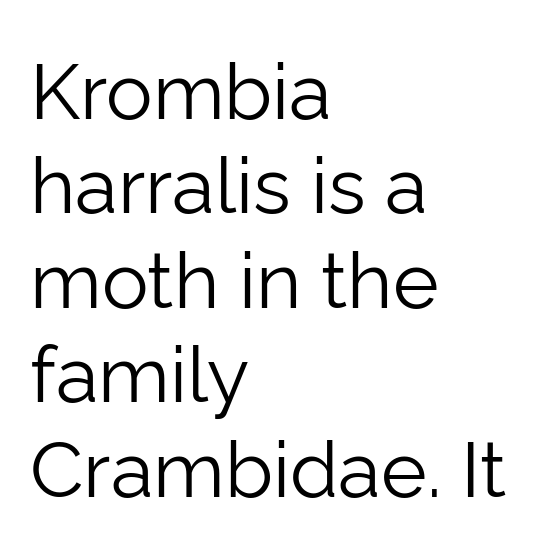
Q: Is the text bold? A: No.
Q: Is the text italic (slanted)? A: No, it is upright.
Q: Is the typeface a serif or a sans-serif typeface? A: Sans-serif.
Q: Is the text underlined? A: No.
Q: How is the paragraph aligned? A: Left-aligned.
Q: Is the spacing between letters normal or unusually wide? A: Normal.
Q: Width (condensed, normal, or wide)? A: Normal.
Q: Stroke contrast? A: Low.
Q: x-height? A: Medium.
Q: Monospaced? A: No.
